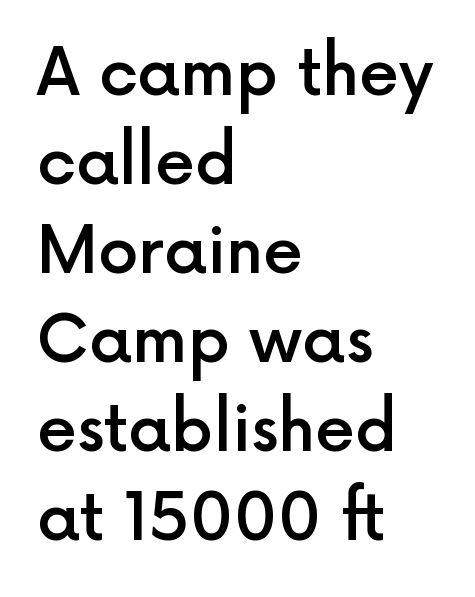
What stands out about the letter spacing? Nothing — it is the standard amount. Does the type have serifs? No, each stem ends abruptly. Think of a printed novel: that variable character pitch is what you see here. A classic flush-left, rag-right setting is used for this passage.
